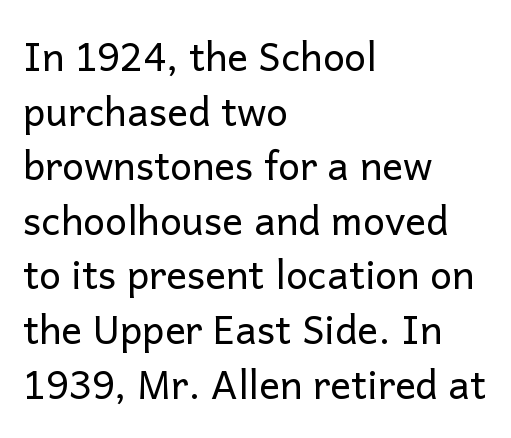
{"serif": "no", "italic": "no", "bold": "no", "weight": "regular", "width": "normal", "stroke_contrast": "low", "x_height": "medium", "monospaced": "no", "underline": "no", "align": "left", "line_spacing": "normal", "line_spacing_ratio": 1.4, "letter_spacing": "normal", "letter_spacing_em": 0.0, "glyph_px": 39}
